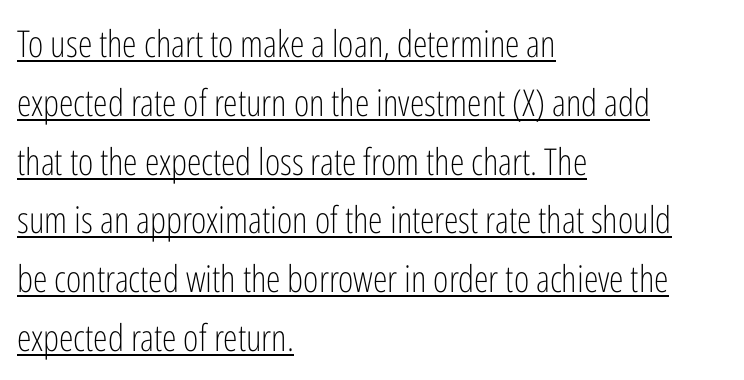
Q: Is the text bold? A: No.
Q: Is the text italic (slanted)? A: No, it is upright.
Q: Is the typeface a serif or a sans-serif typeface? A: Sans-serif.
Q: Is the text underlined? A: Yes.
Q: How is the paragraph aligned? A: Left-aligned.
Q: Is the spacing between letters normal or unusually wide? A: Normal.
Q: Is the spacing between lines tight, normal or loose? A: Normal.
Q: Width (condensed, normal, or wide)? A: Condensed.
Q: Stroke contrast? A: Low.
Q: x-height? A: Medium.
Q: Monospaced? A: No.
